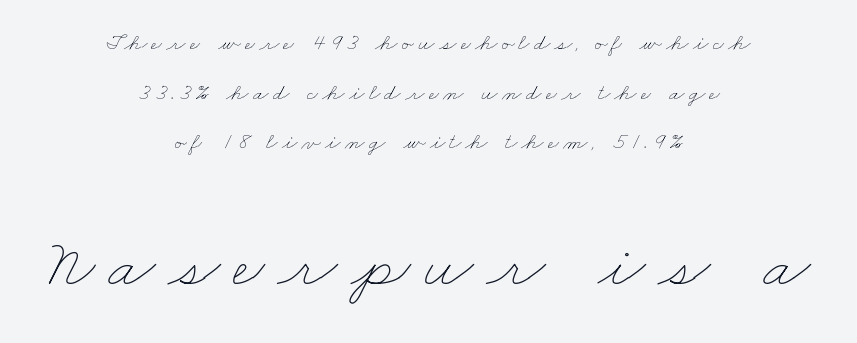
{"bold": "no", "weight": "thin", "width": "wide", "stroke_contrast": "low", "x_height": "small", "monospaced": "no", "underline": "no", "align": "center", "line_spacing": "loose", "line_spacing_ratio": 2.16, "larger_block": "second", "size_ratio": 3.0, "glyph_px": 69}
